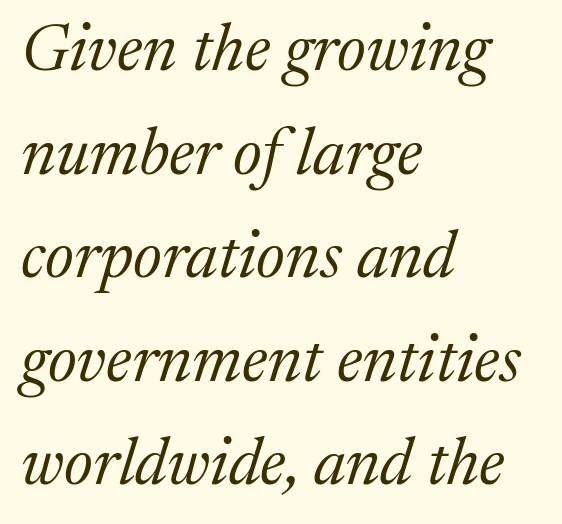
{"serif": "yes", "italic": "yes", "lean": "right", "slant_degrees": 17, "bold": "no", "weight": "regular", "width": "normal", "stroke_contrast": "medium", "x_height": "medium", "monospaced": "no", "underline": "no", "align": "left", "line_spacing": "normal", "line_spacing_ratio": 1.57, "letter_spacing": "normal", "letter_spacing_em": 0.0, "glyph_px": 66}
